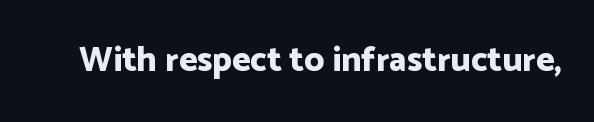
Q: Is the text bold? A: Yes.
Q: Is the text italic (slanted)? A: No, it is upright.
Q: Is the typeface a serif or a sans-serif typeface? A: Sans-serif.
Q: Is the text underlined? A: No.
Q: Is the spacing between letters normal or unusually wide? A: Normal.
Q: Width (condensed, normal, or wide)? A: Normal.
Q: Stroke contrast? A: Low.
Q: x-height? A: Medium.
Q: Monospaced? A: No.
